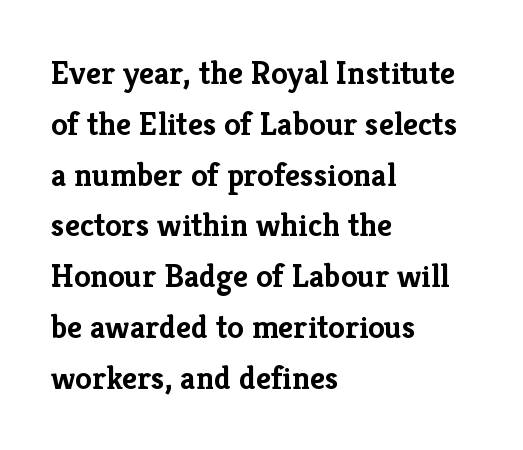
{"serif": "yes", "italic": "no", "bold": "yes", "weight": "semibold", "width": "normal", "stroke_contrast": "low", "x_height": "medium", "monospaced": "no", "underline": "no", "align": "left", "line_spacing": "normal", "line_spacing_ratio": 1.54, "letter_spacing": "normal", "letter_spacing_em": 0.0, "glyph_px": 33}
